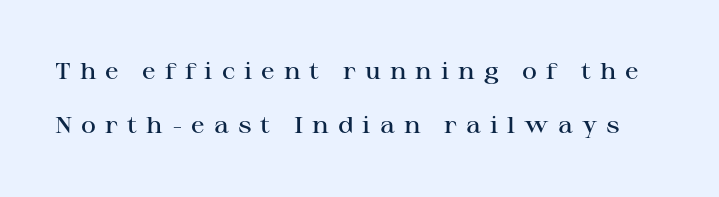
The image shows 23 px text type, upright; set loose line spacing (2.36x), unusually wide letter spacing (+0.39 em), not underlined.
